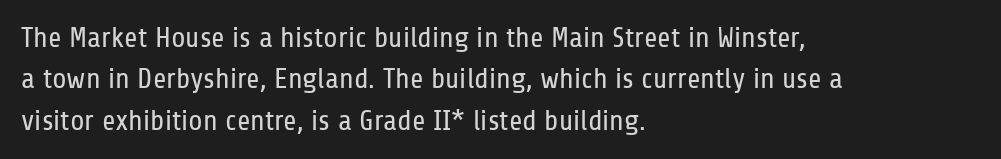
Q: Is the text bold? A: No.
Q: Is the text italic (slanted)? A: No, it is upright.
Q: Is the typeface a serif or a sans-serif typeface? A: Sans-serif.
Q: Is the text underlined? A: No.
Q: How is the paragraph aligned? A: Left-aligned.
Q: Is the spacing between letters normal or unusually wide? A: Normal.
Q: Is the spacing between lines tight, normal or loose? A: Normal.
Q: Width (condensed, normal, or wide)? A: Condensed.
Q: Stroke contrast? A: Low.
Q: x-height? A: Medium.
Q: Monospaced? A: No.
